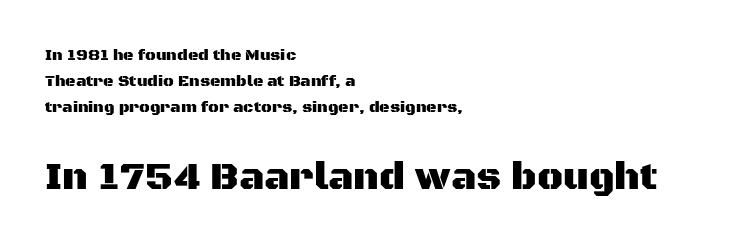
The image shows 39 px sans-serif type, upright; set left-aligned, normal line spacing (1.61x), normal letter spacing, not underlined; the second (bottom) block is 2.44x larger; medium stroke contrast and a large x-height.
